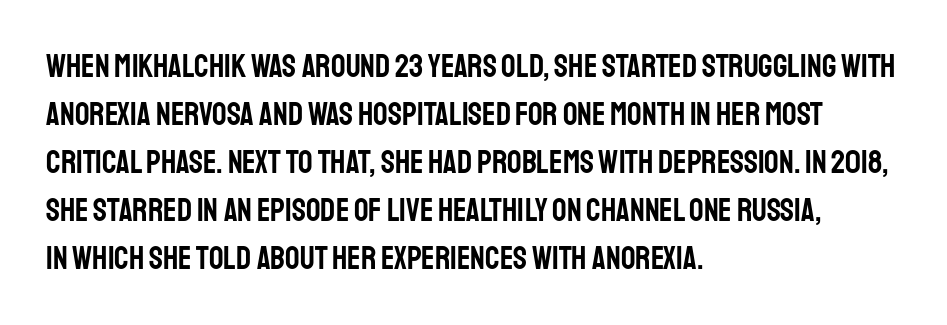
{"serif": "no", "italic": "no", "width": "condensed", "stroke_contrast": "low", "x_height": "large", "monospaced": "no", "underline": "no", "align": "left", "line_spacing": "normal", "line_spacing_ratio": 1.5, "letter_spacing": "normal", "letter_spacing_em": 0.0, "glyph_px": 32}
